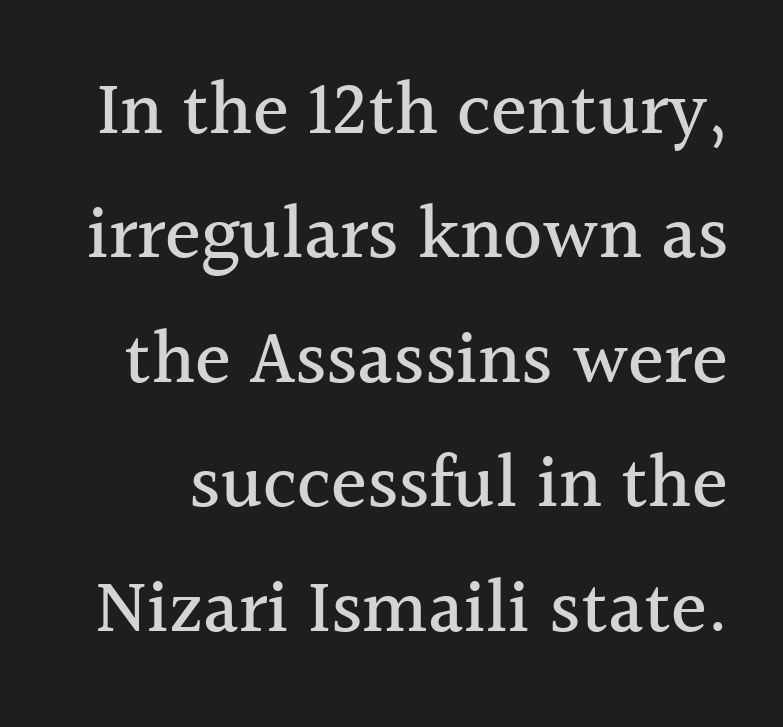
Q: Is the text italic (slanted)? A: No, it is upright.
Q: Is the typeface a serif or a sans-serif typeface? A: Serif.
Q: Is the text underlined? A: No.
Q: Is the spacing between letters normal or unusually wide? A: Normal.
Q: Is the spacing between lines tight, normal or loose? A: Normal.
Q: Width (condensed, normal, or wide)? A: Normal.
Q: x-height? A: Medium.
Q: Monospaced? A: No.
